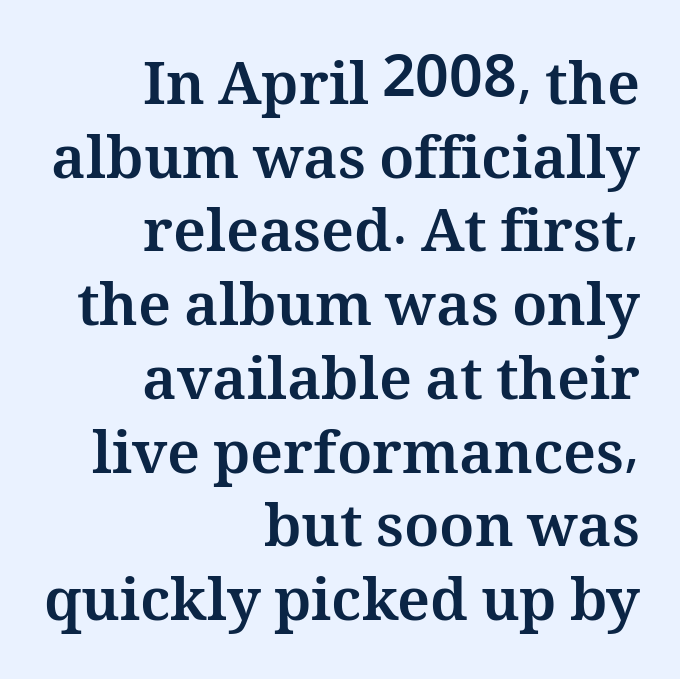
Glyph-to-glyph distance matches everyday printed text. Alignment: flush right. Each letter keeps its own natural width here, so spacing adapts to shape. Is there much room between lines? A standard amount, neither cramped nor airy. The baseline area is clear. Do the letters lean? They stand straight.
